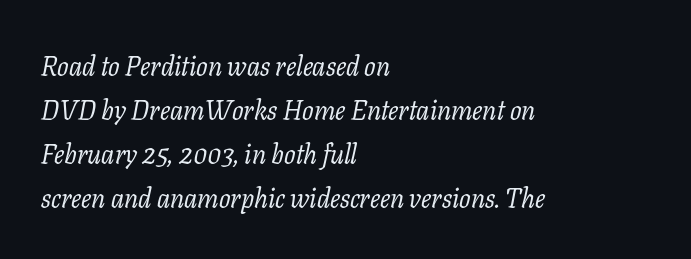
{"italic": "yes", "lean": "right", "slant_degrees": 11, "bold": "no", "underline": "no", "align": "left", "line_spacing": "normal", "line_spacing_ratio": 1.63, "letter_spacing": "normal", "letter_spacing_em": 0.0, "glyph_px": 27}
